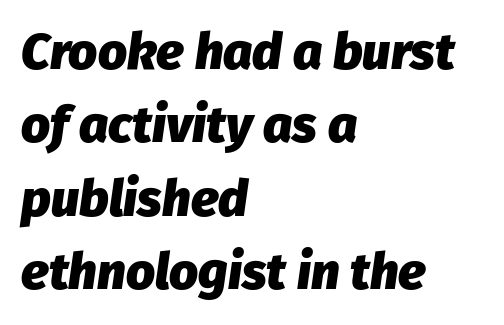
{"italic": "yes", "lean": "right", "slant_degrees": 8, "bold": "yes", "weight": "heavy", "width": "normal", "stroke_contrast": "low", "x_height": "medium", "monospaced": "no", "underline": "no", "align": "left", "line_spacing": "normal", "line_spacing_ratio": 1.44, "letter_spacing": "normal", "letter_spacing_em": 0.0, "glyph_px": 51}
